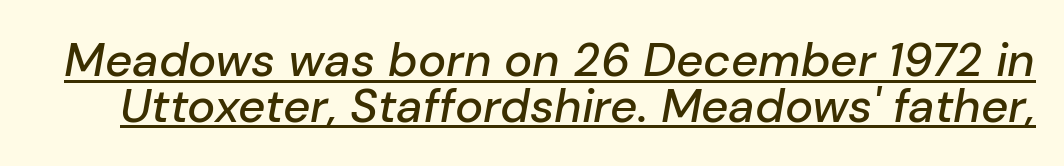
The image shows 47 px text type, italic (leaning right); set tight line spacing (0.97x), normal letter spacing, underlined; low stroke contrast and a medium x-height.
